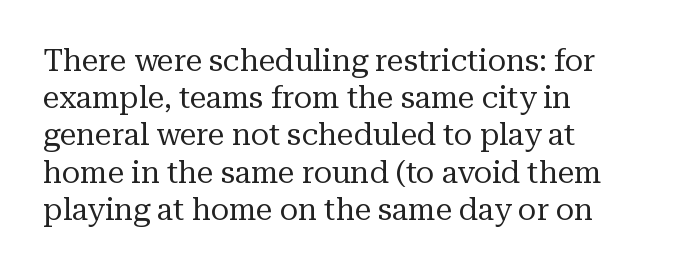
{"serif": "yes", "italic": "no", "bold": "no", "weight": "regular", "width": "normal", "stroke_contrast": "medium", "x_height": "medium", "monospaced": "no", "underline": "no", "align": "left", "line_spacing_ratio": 1.24, "letter_spacing": "normal", "letter_spacing_em": 0.0, "glyph_px": 30}
